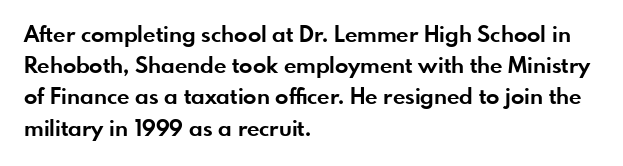
The image shows 22 px bold type, upright; set left-aligned, normal line spacing (1.42x), normal letter spacing, not underlined.
